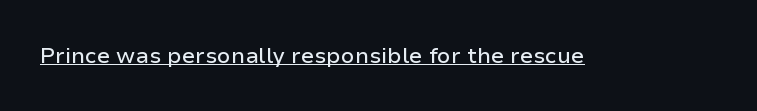
{"italic": "no", "underline": "yes", "letter_spacing": "normal", "letter_spacing_em": 0.0, "glyph_px": 22}
